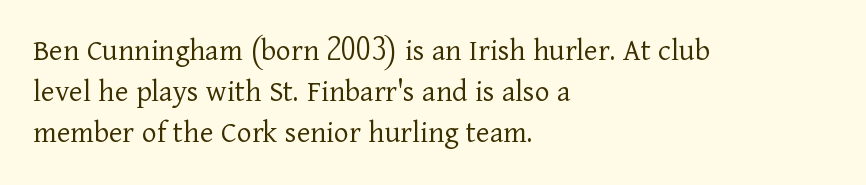
The image shows 32 px light serif type, upright; set left-aligned, normal line spacing (1.28x), normal letter spacing, not underlined; low stroke contrast and a medium x-height.
